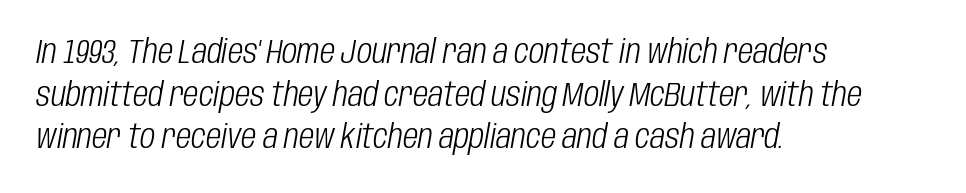
{"italic": "yes", "lean": "right", "slant_degrees": 10, "bold": "no", "weight": "light", "width": "condensed", "stroke_contrast": "low", "x_height": "large", "monospaced": "no", "underline": "no", "align": "left", "line_spacing": "normal", "line_spacing_ratio": 1.29, "letter_spacing": "normal", "letter_spacing_em": 0.0, "glyph_px": 33}
